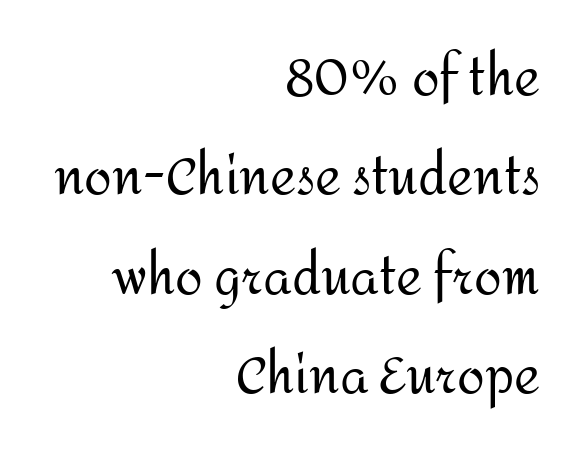
Q: Is the text bold? A: No.
Q: Is the text italic (slanted)? A: No, it is upright.
Q: Is the typeface a serif or a sans-serif typeface? A: Sans-serif.
Q: Is the text underlined? A: No.
Q: How is the paragraph aligned? A: Right-aligned.
Q: Is the spacing between letters normal or unusually wide? A: Normal.
Q: Is the spacing between lines tight, normal or loose? A: Loose.
Q: Width (condensed, normal, or wide)? A: Normal.
Q: Stroke contrast? A: Medium.
Q: x-height? A: Medium.
Q: Monospaced? A: No.
